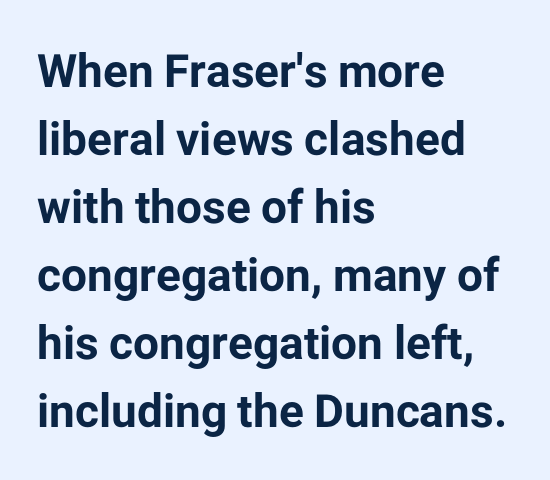
Each line starts at the same left margin while the right side varies. Do the characters align in a grid? No, the font is proportional. Stroke thickness is high; the sample reads as a true bold. You could call the tracking neutral — neither tight nor loose.
